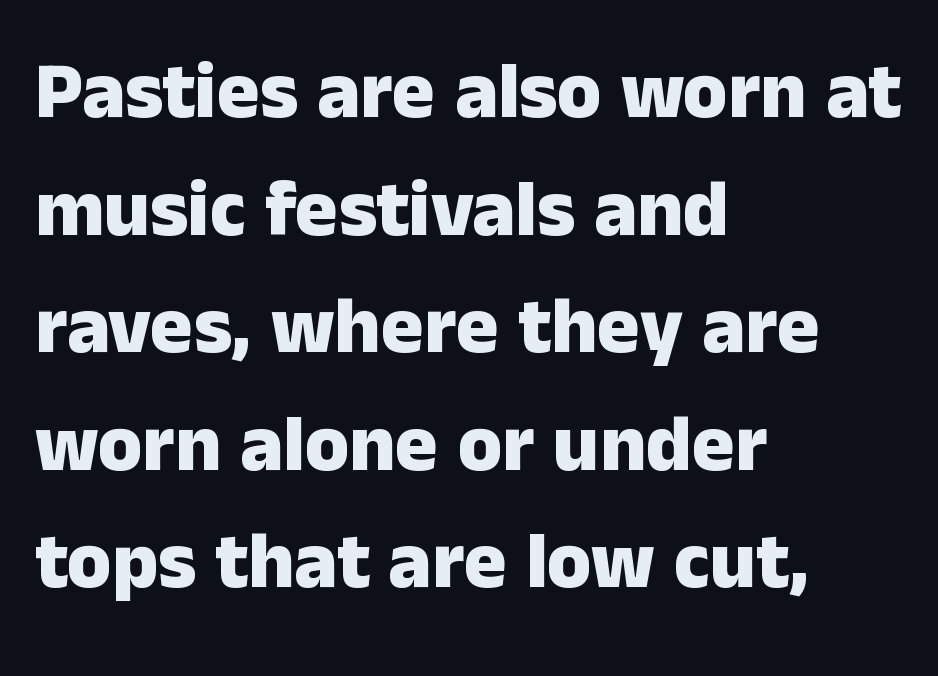
Letterform terminals end flat and unadorned throughout the passage. What's the leading like? Ordinary, nothing unusual. Descender tails drop into unmarked territory. Rendered with straight, roman letterforms. These words are printed bold, with thick strokes throughout.
